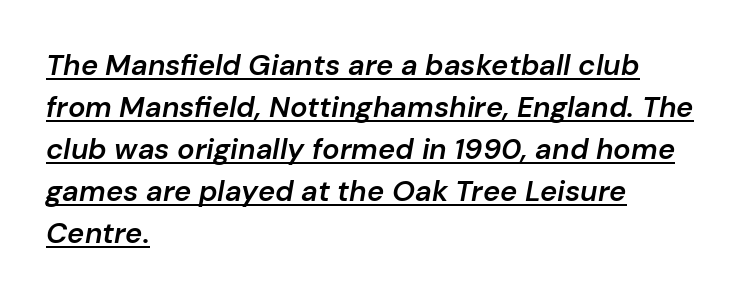
Each line starts at the same left margin while the right side varies. This sample uses plain, unmodified letter spacing. In terms of posture, this sample is oblique. Here the designer chose a conventional face with non-uniform glyph widths. The vertical gap from one line to the next is medium. The string is rendered with underlining switched on.
